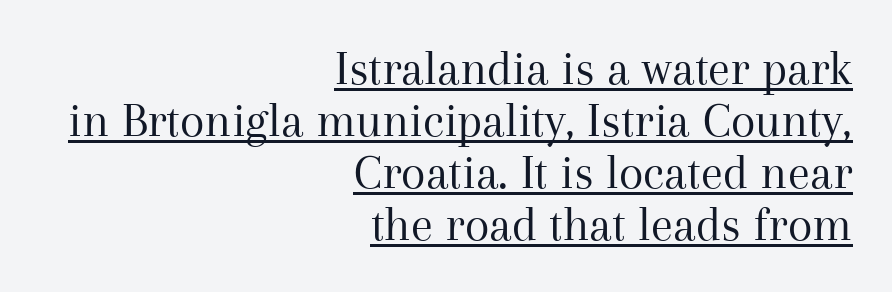
Ordinary non-slanted type is in use. Short and long lines alike share a common ending point at right. Nothing unusual about the tracking: characters are spaced as the font intends. The letters look calm and open, with moderate or lighter stems.
